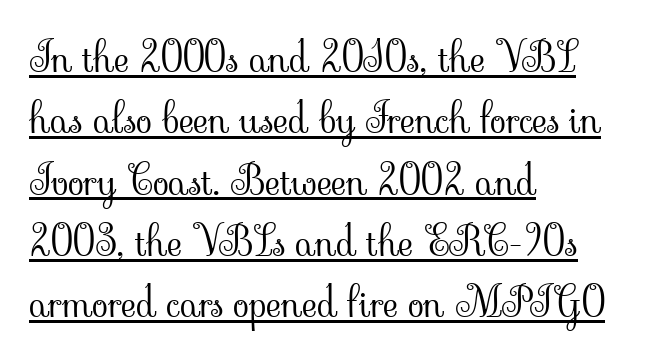
Q: Is the text bold? A: No.
Q: Is the text italic (slanted)? A: No, it is upright.
Q: Is the typeface a serif or a sans-serif typeface? A: Serif.
Q: Is the text underlined? A: Yes.
Q: How is the paragraph aligned? A: Left-aligned.
Q: Is the spacing between letters normal or unusually wide? A: Normal.
Q: Is the spacing between lines tight, normal or loose? A: Normal.
Q: Width (condensed, normal, or wide)? A: Normal.
Q: Stroke contrast? A: Low.
Q: x-height? A: Small.
Q: Monospaced? A: No.
